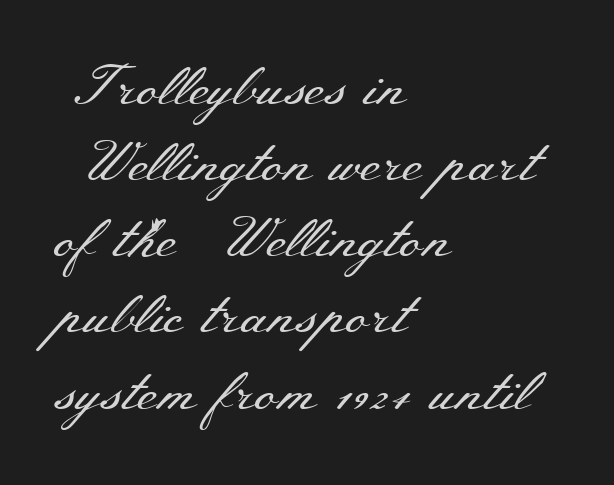
Q: Is the text bold? A: No.
Q: Is the text italic (slanted)? A: Yes.
Q: Is the typeface a serif or a sans-serif typeface? A: Serif.
Q: Is the text underlined? A: No.
Q: How is the paragraph aligned? A: Left-aligned.
Q: Is the spacing between letters normal or unusually wide? A: Normal.
Q: Is the spacing between lines tight, normal or loose? A: Normal.
Q: Width (condensed, normal, or wide)? A: Wide.
Q: Stroke contrast? A: Medium.
Q: x-height? A: Small.
Q: Monospaced? A: No.
